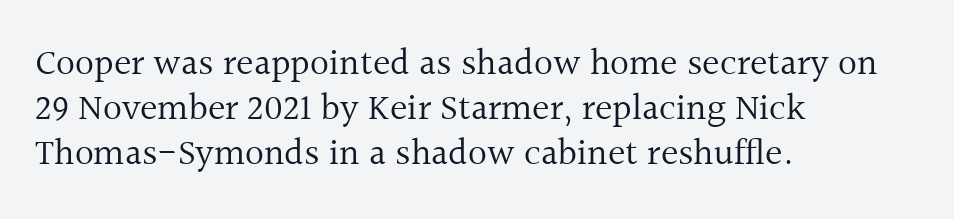
Q: Is the text bold? A: No.
Q: Is the text italic (slanted)? A: No, it is upright.
Q: Is the typeface a serif or a sans-serif typeface? A: Serif.
Q: Is the text underlined? A: No.
Q: How is the paragraph aligned? A: Left-aligned.
Q: Is the spacing between letters normal or unusually wide? A: Normal.
Q: Width (condensed, normal, or wide)? A: Normal.
Q: x-height? A: Medium.
Q: Monospaced? A: No.
